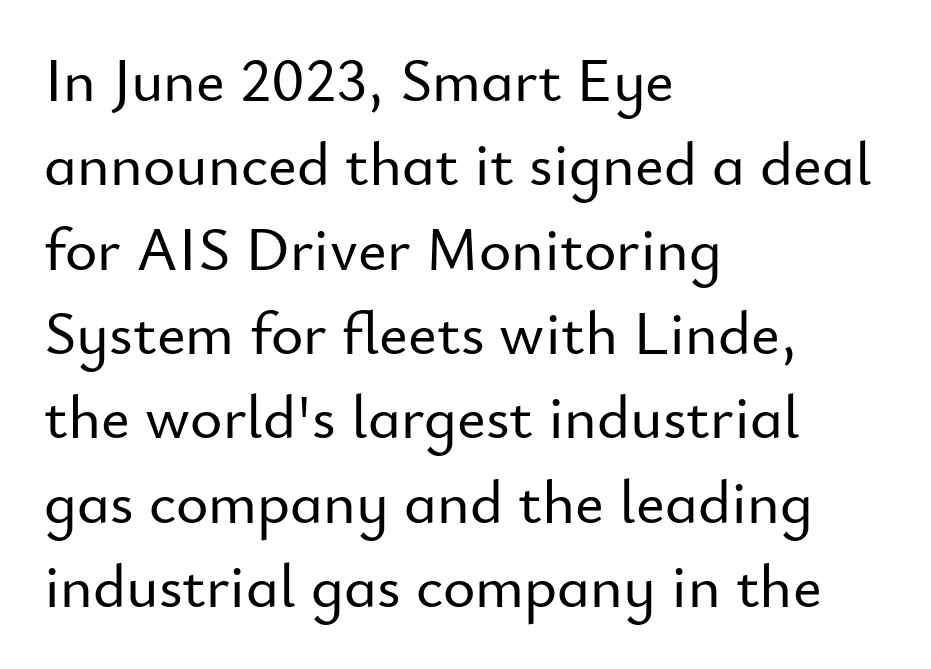
Underlining? Definitely not there. The font's upright variant was chosen for this text. Unlike a traditional serif, this face leaves its strokes unadorned. Every row of glyphs begins at an identical x-position on the left. Vertical spacing — default. Character widths vary here, with narrow letters taking less room than wide ones.
